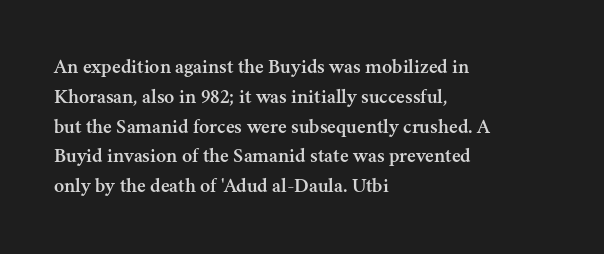
Which margin do the lines hug? The left one — the right edge is uneven. The letters stand upright; this is a roman face. Any mark beneath the type? The region is blank. The space between consecutive lines is moderate. No extra tracking has been applied to these lines.
